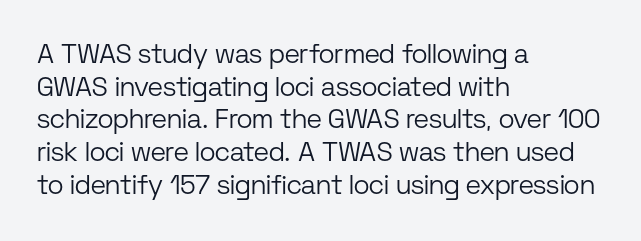
The image shows 27 px text type, upright; set left-aligned, line spacing 1.21x, normal letter spacing, not underlined.
